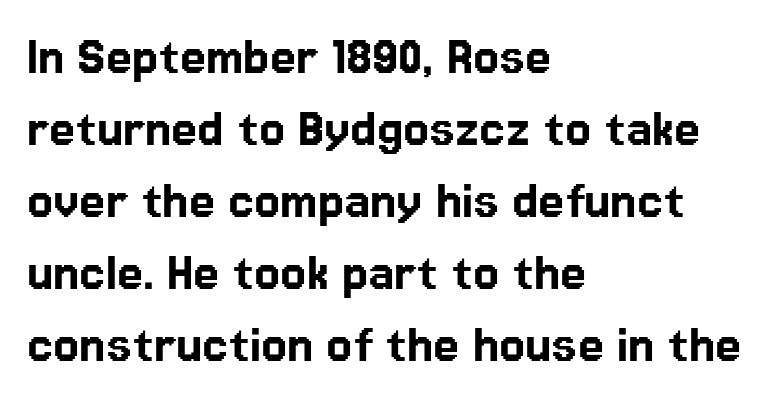
The image shows 59 px sans-serif type, upright; set left-aligned, line spacing 1.22x, normal letter spacing, not underlined; low stroke contrast and a medium x-height.
